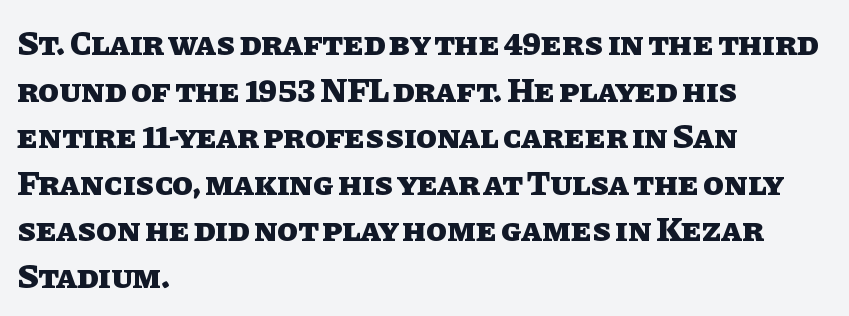
Spacing verdict: proportional, widths tailored to each character. The letters stand straight up with perfectly vertical stems. Lines of text with bare space underneath. The line texture is even and compact thanks to regular tracking. Emphasis by weight is at full strength: bold.
